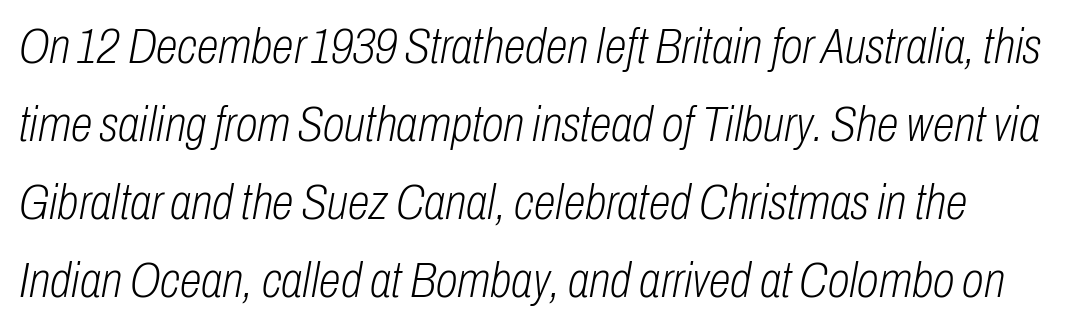
{"italic": "yes", "lean": "right", "slant_degrees": 10, "bold": "no", "weight": "light", "width": "condensed", "stroke_contrast": "low", "x_height": "medium", "monospaced": "no", "underline": "no", "line_spacing": "normal", "line_spacing_ratio": 1.56, "letter_spacing": "normal", "letter_spacing_em": 0.0, "glyph_px": 50}
